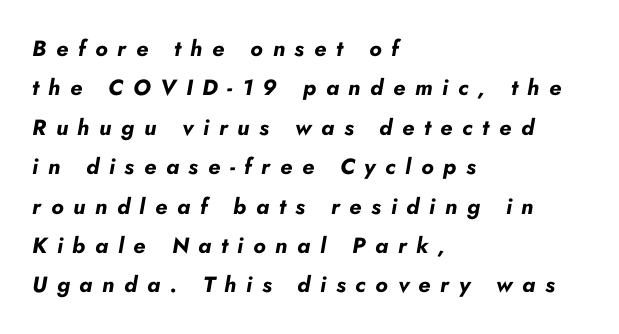
Q: Is the text bold? A: Yes.
Q: Is the text italic (slanted)? A: Yes, it leans right by about 10 degrees.
Q: Is the text underlined? A: No.
Q: How is the paragraph aligned? A: Left-aligned.
Q: Is the spacing between letters normal or unusually wide? A: Unusually wide.
